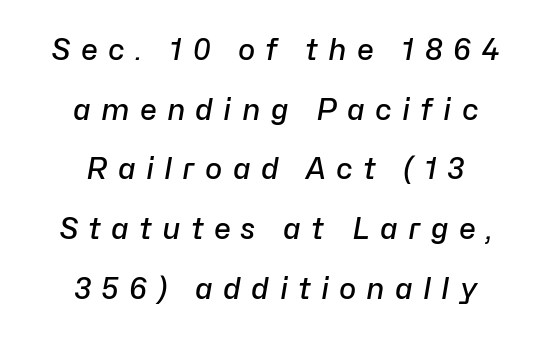
{"italic": "yes", "lean": "right", "slant_degrees": 10, "bold": "semi", "weight": "semibold", "width": "normal", "stroke_contrast": "low", "x_height": "medium", "monospaced": "no", "underline": "no", "align": "center", "line_spacing": "loose", "line_spacing_ratio": 2.06, "letter_spacing": "wide", "letter_spacing_em": 0.35, "glyph_px": 29}
